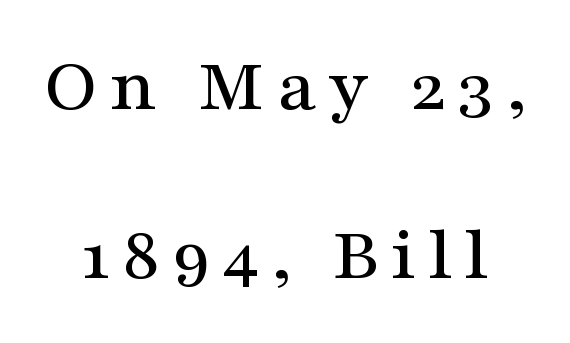
The image shows 78 px wide serif type, upright; set loose line spacing (2.17x), not underlined; medium stroke contrast and a medium x-height.
